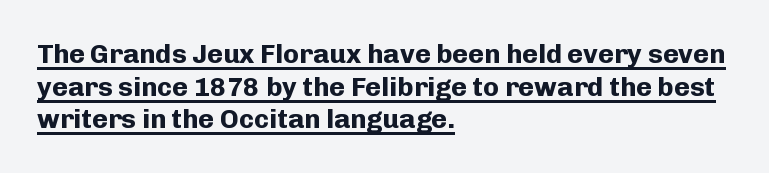
The image shows 27 px bold type, upright; set left-aligned, line spacing 1.21x, normal letter spacing, underlined.
